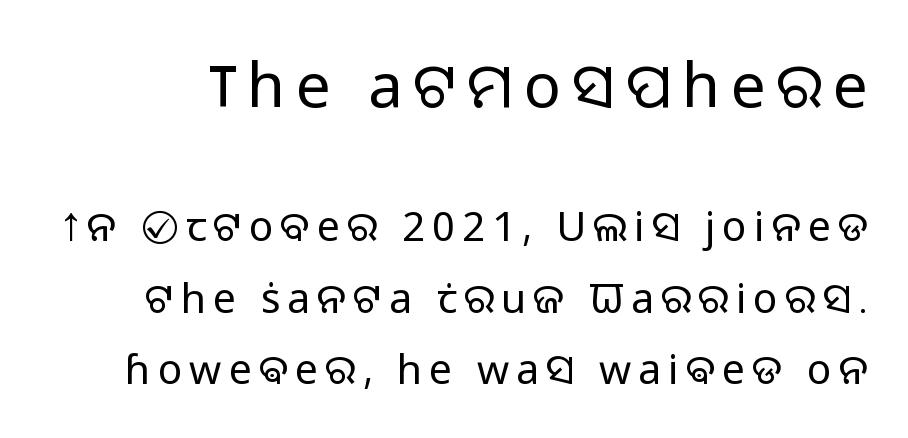
Descenders are the only things crossing below the line. Is the stroke heavy? The answer is a plain regular-or-lighter. Posture: upright roman. Each letter's strokes conclude bluntly, with no projecting serifs.
